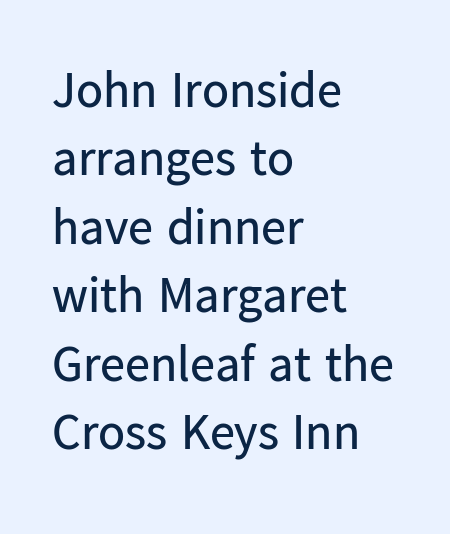
The image shows 50 px regular-weight sans-serif type, upright; set left-aligned, normal line spacing (1.37x), normal letter spacing, not underlined; low stroke contrast and a medium x-height.
